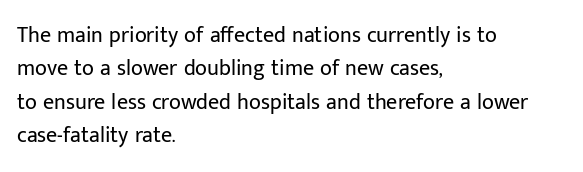
Q: Is the text bold? A: No.
Q: Is the text italic (slanted)? A: No, it is upright.
Q: Is the text underlined? A: No.
Q: How is the paragraph aligned? A: Left-aligned.
Q: Is the spacing between letters normal or unusually wide? A: Normal.
Q: Is the spacing between lines tight, normal or loose? A: Normal.
